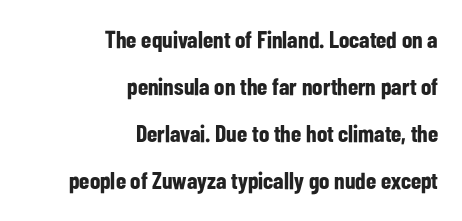
{"italic": "no", "bold": "yes", "underline": "no", "align": "right", "line_spacing": "loose", "line_spacing_ratio": 1.96, "letter_spacing": "normal", "letter_spacing_em": 0.0, "glyph_px": 24}
